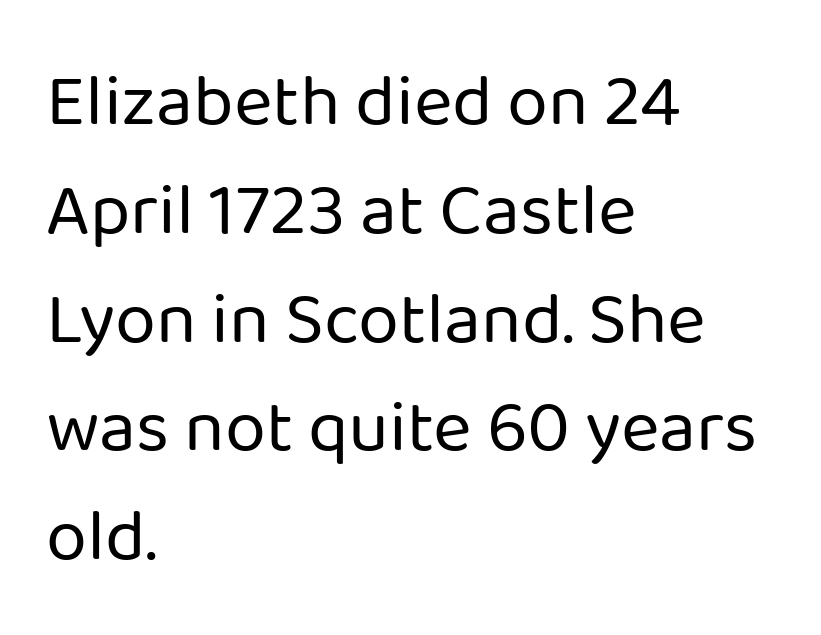
The image shows 74 px regular-weight sans-serif type, upright; set left-aligned, normal line spacing (1.47x), normal letter spacing, not underlined; low stroke contrast and a medium x-height.
